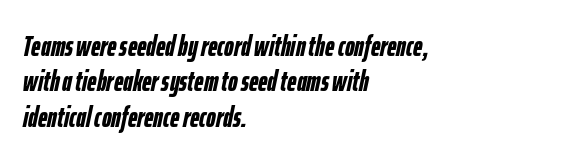
Q: Is the text bold? A: Yes.
Q: Is the text italic (slanted)? A: Yes, it leans right by about 12 degrees.
Q: Is the text underlined? A: No.
Q: How is the paragraph aligned? A: Left-aligned.
Q: Is the spacing between letters normal or unusually wide? A: Normal.
Q: Width (condensed, normal, or wide)? A: Condensed.
Q: Stroke contrast? A: Low.
Q: x-height? A: Medium.
Q: Monospaced? A: No.
